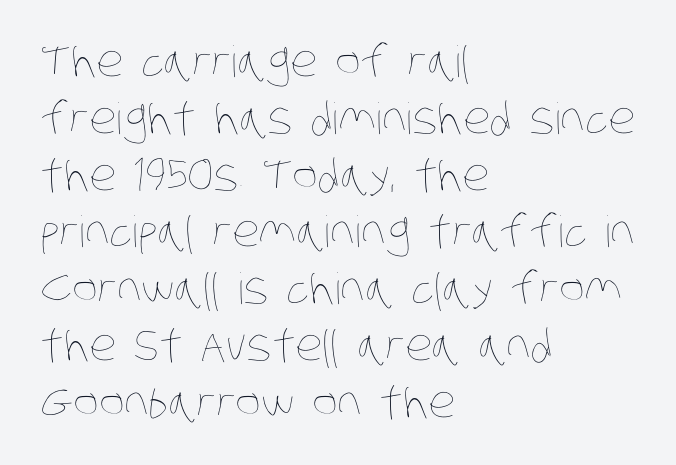
Q: Is the text bold? A: No.
Q: Is the text underlined? A: No.
Q: How is the paragraph aligned? A: Left-aligned.
Q: Is the spacing between letters normal or unusually wide? A: Normal.
Q: Is the spacing between lines tight, normal or loose? A: Normal.
Q: Width (condensed, normal, or wide)? A: Condensed.
Q: Stroke contrast? A: Low.
Q: x-height? A: Large.
Q: Monospaced? A: No.
